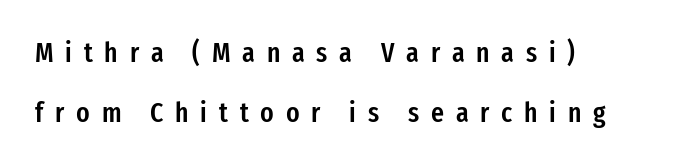
Every character sits straight up, as roman type does. Descenders are the only things crossing below the line. Honestly, the letter spacing is so wide it's the main thing you notice. A typesetter would call this leading open, well beyond the default.
